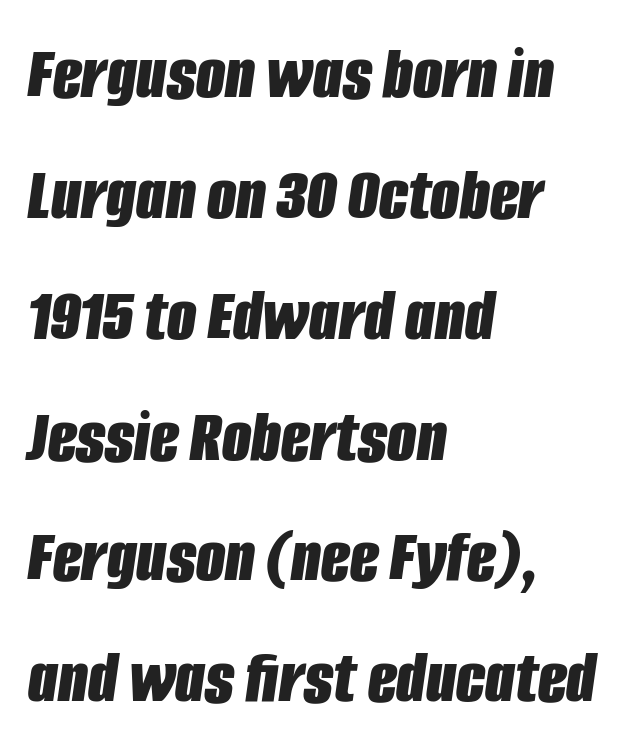
{"italic": "yes", "lean": "right", "slant_degrees": 8, "bold": "yes", "weight": "bold", "width": "condensed", "stroke_contrast": "low", "x_height": "large", "monospaced": "no", "underline": "no", "align": "left", "line_spacing": "normal", "line_spacing_ratio": 1.59, "letter_spacing": "normal", "letter_spacing_em": 0.0, "glyph_px": 76}
